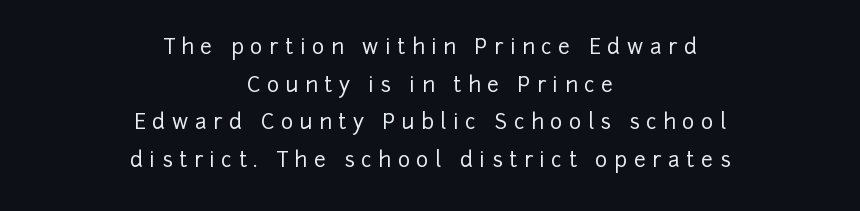
Compared with typical body copy, the letter spacing here is much looser. Visually the block forms a symmetrical silhouette, jagged on both flanks. Characters remain perfectly vertical along every line. This rendering features lettering with no underline.
